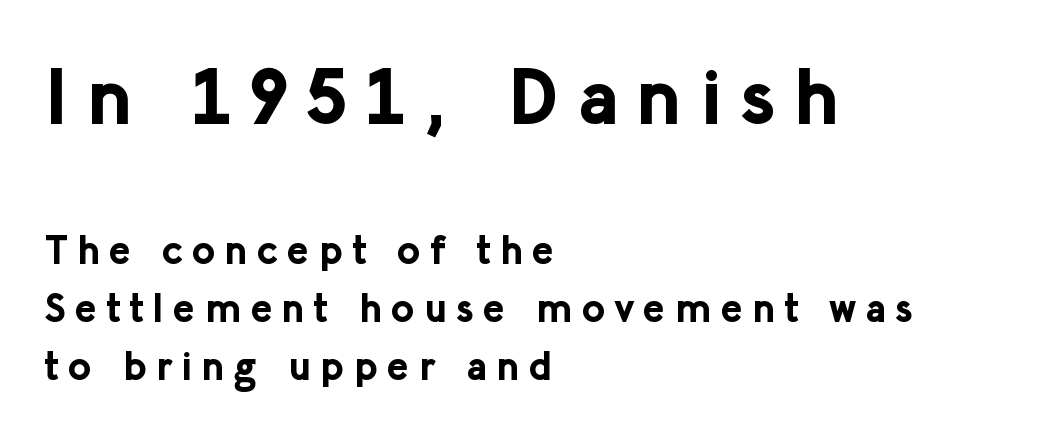
Each glyph is drawn with heavy, bold strokes. The gap between lines stays unmarked. The earlier block is typeset at a bigger size than the later block. The paragraph shown leans on its left margin.
